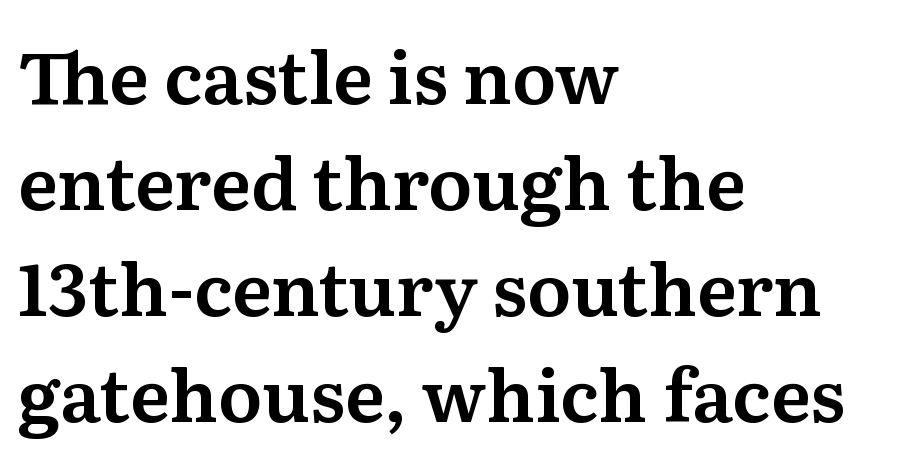
The image shows 73 px serif type, upright; set left-aligned, normal line spacing (1.45x), normal letter spacing, not underlined; medium stroke contrast and a medium x-height.
